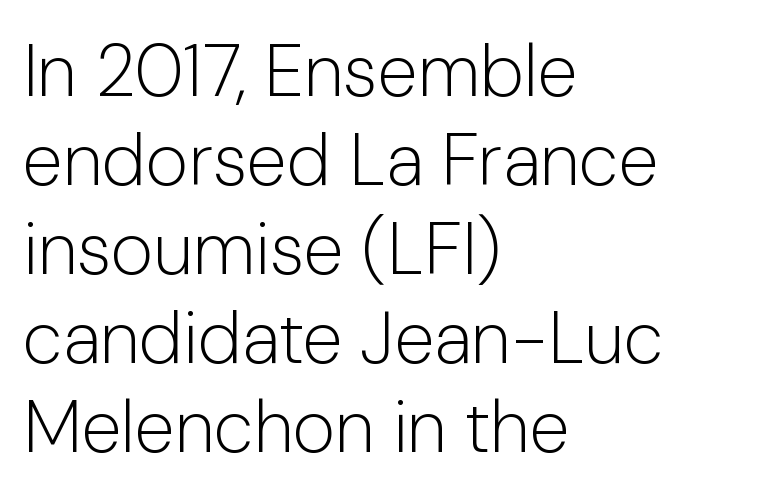
Q: Is the text bold? A: No.
Q: Is the text italic (slanted)? A: No, it is upright.
Q: Is the typeface a serif or a sans-serif typeface? A: Sans-serif.
Q: Is the text underlined? A: No.
Q: How is the paragraph aligned? A: Left-aligned.
Q: Is the spacing between letters normal or unusually wide? A: Normal.
Q: Width (condensed, normal, or wide)? A: Normal.
Q: Stroke contrast? A: Low.
Q: x-height? A: Medium.
Q: Monospaced? A: No.
